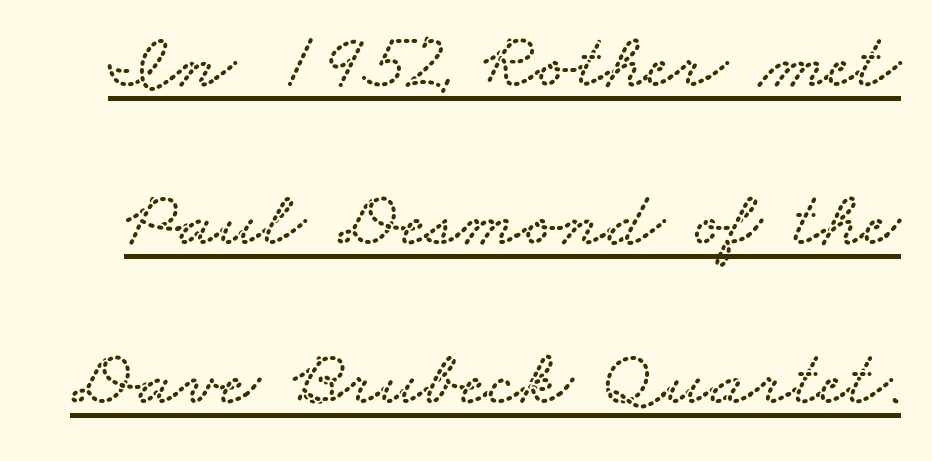
Q: Is the typeface a serif or a sans-serif typeface? A: Serif.
Q: Is the text underlined? A: Yes.
Q: Is the spacing between letters normal or unusually wide? A: Normal.
Q: Is the spacing between lines tight, normal or loose? A: Loose.
Q: Width (condensed, normal, or wide)? A: Wide.
Q: Stroke contrast? A: Low.
Q: x-height? A: Small.
Q: Monospaced? A: No.
